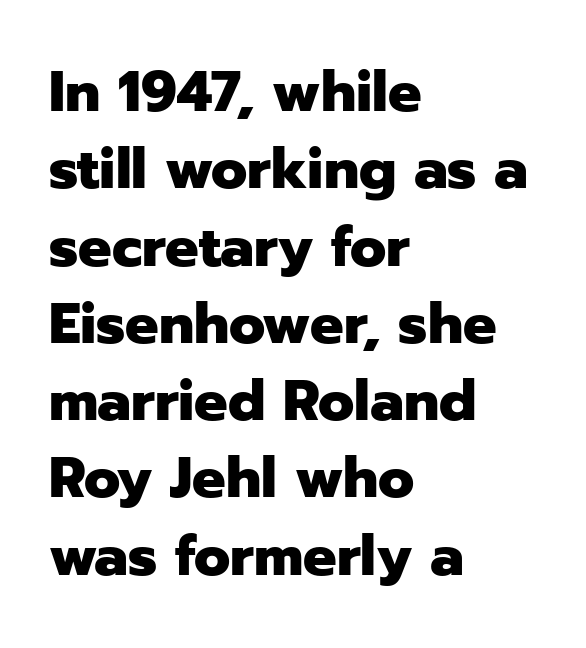
Vertical spacing — default. The paragraph has a hard left edge and a soft right edge. Rule under the text: the space is simply empty. In terms of letterform style, serifs are entirely absent. Character widths vary here, with narrow letters taking less room than wide ones. Characters remain perfectly vertical along every line.
